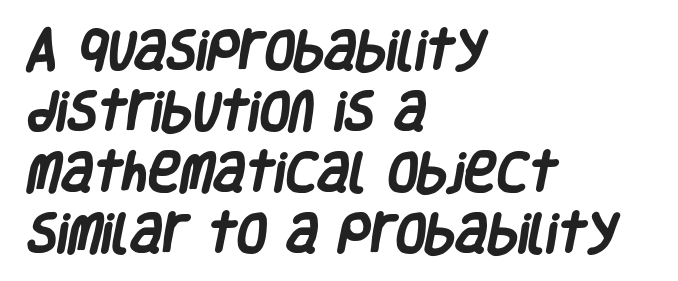
The image shows 44 px heavy, condensed sans-serif type; set left-aligned, normal line spacing (1.39x), normal letter spacing, not underlined; low stroke contrast and a large x-height.
